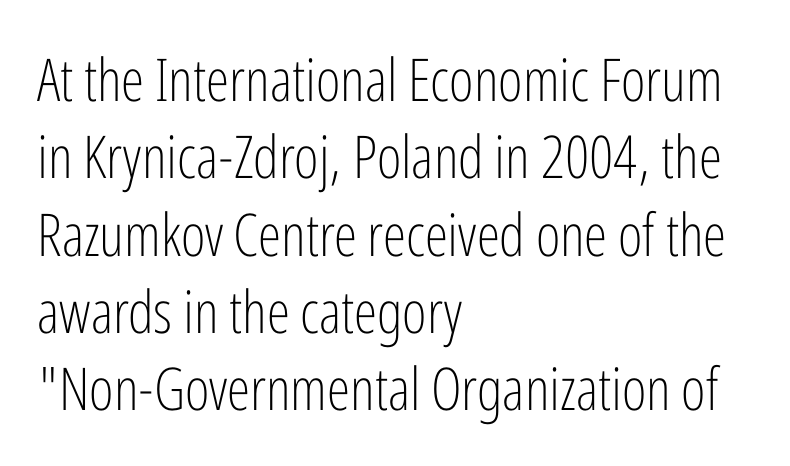
Q: Is the text bold? A: No.
Q: Is the text italic (slanted)? A: No, it is upright.
Q: Is the typeface a serif or a sans-serif typeface? A: Sans-serif.
Q: Is the text underlined? A: No.
Q: How is the paragraph aligned? A: Left-aligned.
Q: Is the spacing between letters normal or unusually wide? A: Normal.
Q: Is the spacing between lines tight, normal or loose? A: Normal.
Q: Width (condensed, normal, or wide)? A: Condensed.
Q: Stroke contrast? A: Low.
Q: x-height? A: Medium.
Q: Monospaced? A: No.
